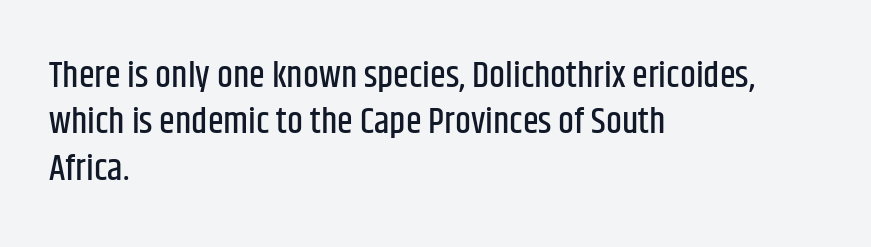
{"serif": "no", "italic": "no", "width": "condensed", "stroke_contrast": "low", "x_height": "large", "monospaced": "no", "underline": "no", "align": "left", "line_spacing": "normal", "line_spacing_ratio": 1.29, "letter_spacing": "normal", "letter_spacing_em": 0.0, "glyph_px": 36}
